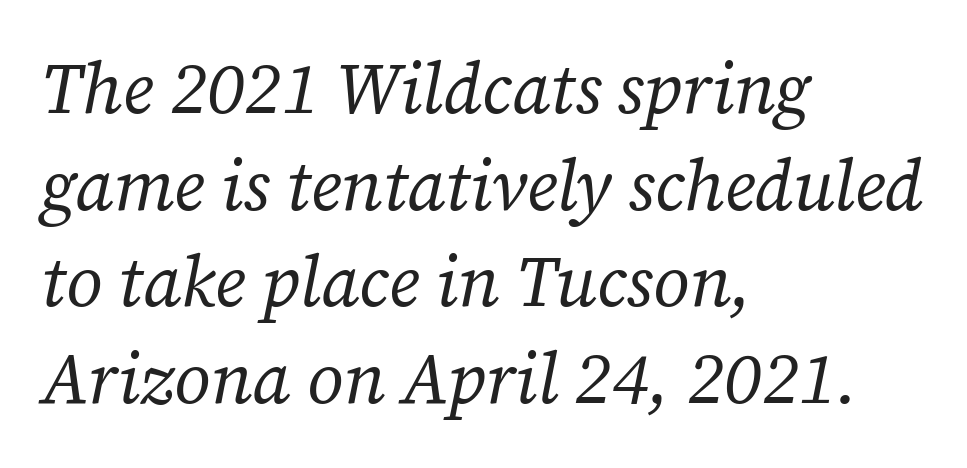
{"serif": "yes", "italic": "yes", "lean": "right", "slant_degrees": 12, "bold": "no", "weight": "regular", "width": "normal", "stroke_contrast": "low", "x_height": "medium", "monospaced": "no", "underline": "no", "align": "left", "line_spacing": "normal", "line_spacing_ratio": 1.36, "letter_spacing": "normal", "letter_spacing_em": 0.0, "glyph_px": 71}
